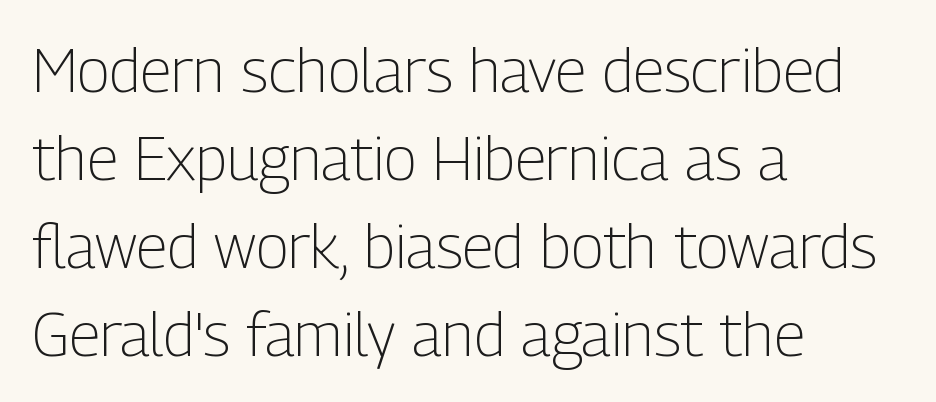
Which margin do the lines hug? The left one — the right edge is uneven. Successive baselines arrive at the customary interval. The letters advance in unequal steps, a hallmark of proportional type. Quick note: not italic, upright. The letterforms sit at book weight or below.
